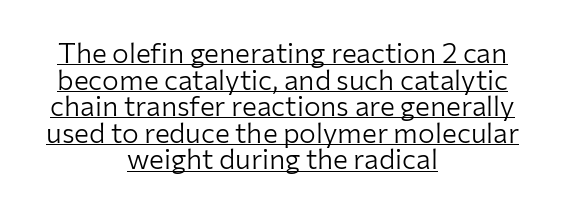
Both edges are ragged and mirror each other, which tells us the setting is centered. The rendering shows plain stroke endings on the letterforms — a sans-serif design. The letters stand straight up with perfectly vertical stems. Nobody touched the tracking dial on this one. The face looks like a standard text weight, possibly lighter. This sample has the flowing, uneven cadence of proportional lettering.
